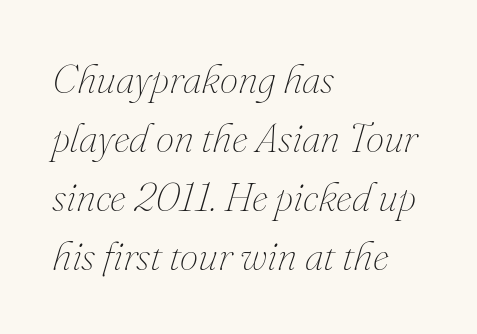
Q: Is the text bold? A: No.
Q: Is the text italic (slanted)? A: Yes, it leans right by about 16 degrees.
Q: Is the text underlined? A: No.
Q: How is the paragraph aligned? A: Left-aligned.
Q: Is the spacing between letters normal or unusually wide? A: Normal.
Q: Is the spacing between lines tight, normal or loose? A: Normal.
Q: Width (condensed, normal, or wide)? A: Normal.
Q: Stroke contrast? A: Medium.
Q: x-height? A: Small.
Q: Monospaced? A: No.
